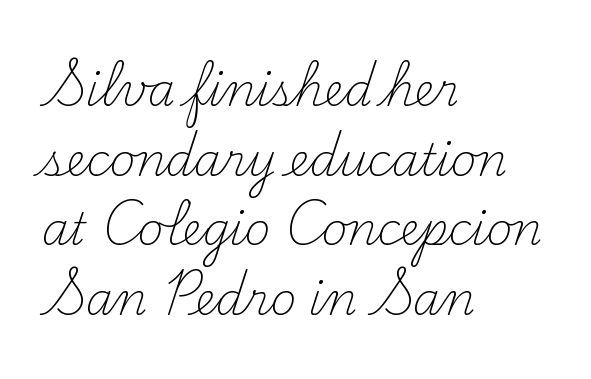
Q: Is the text bold? A: No.
Q: Is the text italic (slanted)? A: Yes.
Q: Is the text underlined? A: No.
Q: How is the paragraph aligned? A: Left-aligned.
Q: Is the spacing between letters normal or unusually wide? A: Normal.
Q: Is the spacing between lines tight, normal or loose? A: Normal.
Q: Width (condensed, normal, or wide)? A: Normal.
Q: Stroke contrast? A: Medium.
Q: x-height? A: Small.
Q: Monospaced? A: No.
